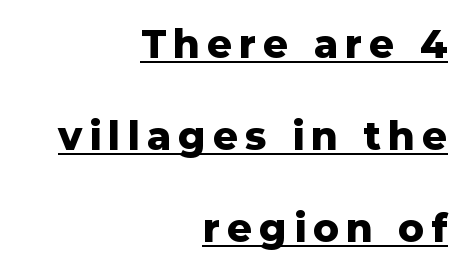
Note the varied advance widths — an 'i' is clearly narrower than an 'm'. The lines are spread far apart with generous leading. A typesetter would mark this as roman, not italic. These lines are set flush right with a ragged left edge.
